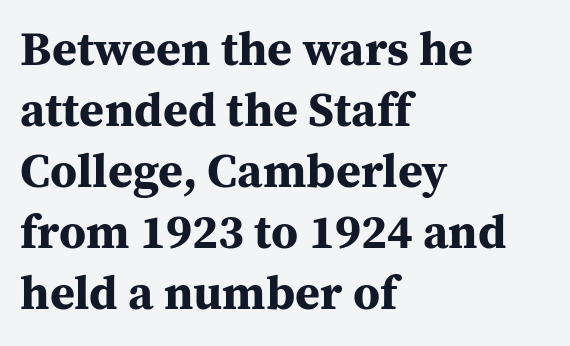
{"serif": "yes", "italic": "no", "bold": "yes", "weight": "bold", "width": "normal", "stroke_contrast": "medium", "x_height": "medium", "monospaced": "no", "underline": "no", "align": "left", "line_spacing": "normal", "line_spacing_ratio": 1.27, "letter_spacing": "normal", "letter_spacing_em": 0.0, "glyph_px": 48}
